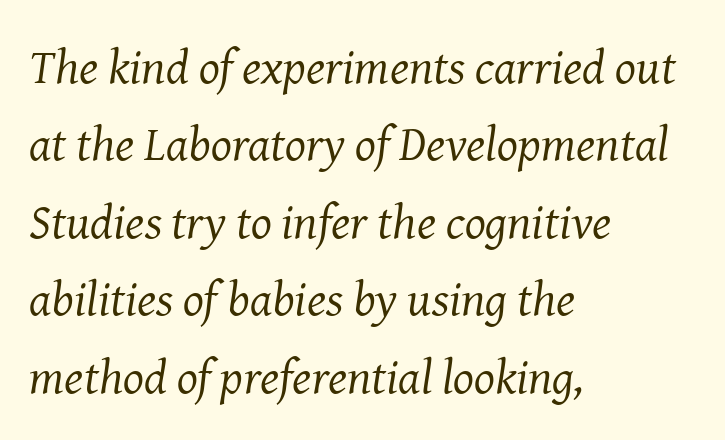
{"serif": "yes", "italic": "yes", "lean": "right", "slant_degrees": 8, "bold": "no", "weight": "regular", "width": "normal", "stroke_contrast": "medium", "x_height": "medium", "monospaced": "no", "underline": "no", "align": "left", "line_spacing": "normal", "line_spacing_ratio": 1.58, "letter_spacing": "normal", "letter_spacing_em": 0.0, "glyph_px": 49}
